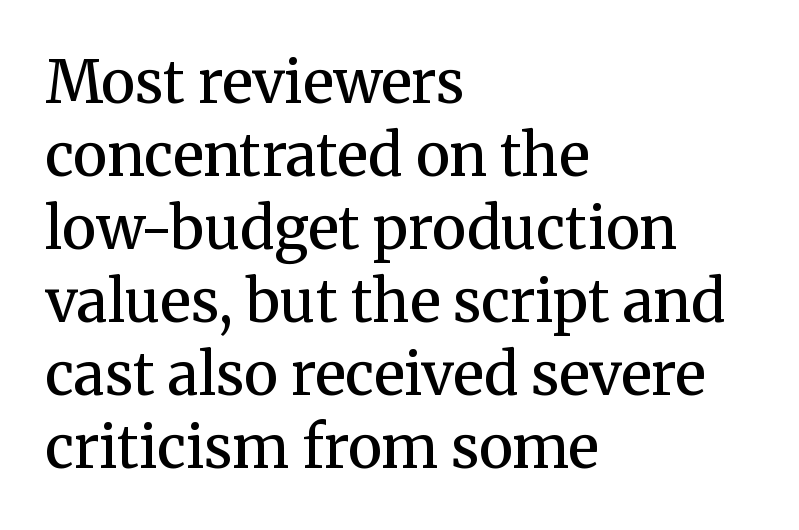
Glyph-to-glyph distance matches everyday printed text. A bare baseline throughout the passage. The typeface chosen for these lines features serifs. A somewhat darkened texture: the type is semibold rather than bold. You can tell it's not italic because the verticals are truly vertical. Regular leading.
